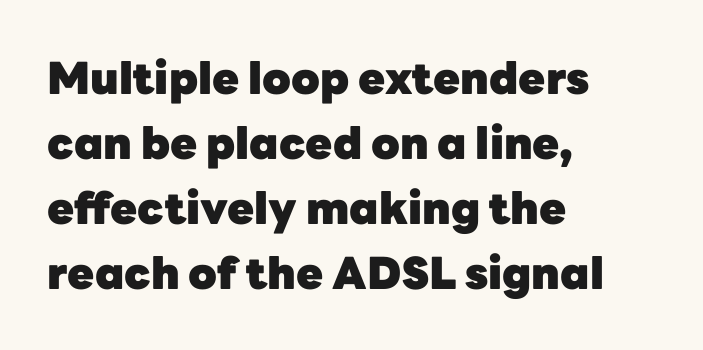
The image shows 44 px heavy sans-serif type, upright; set left-aligned, normal line spacing (1.48x), normal letter spacing, not underlined; low stroke contrast and a medium x-height.
